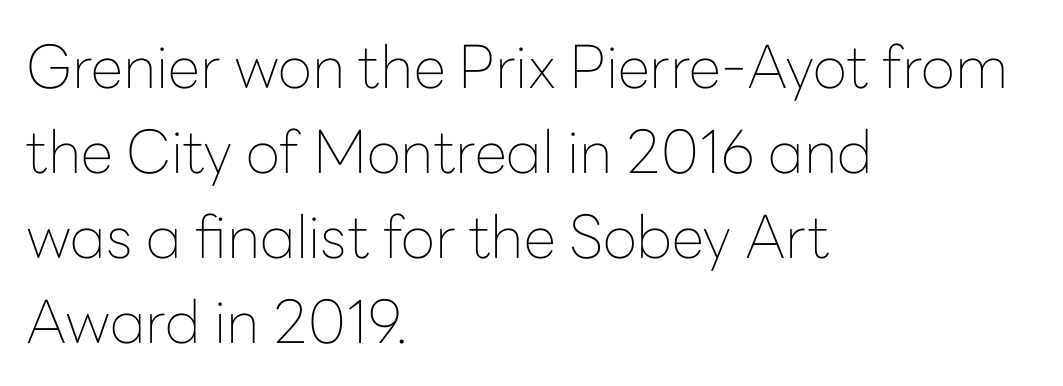
The horizontal fit of the characters is conventional and even. Words float on clear page, feet unadorned. Regarding serifs, this sample does without them. This sample has the flowing, uneven cadence of proportional lettering. Each line starts at the same left margin while the right side varies.
